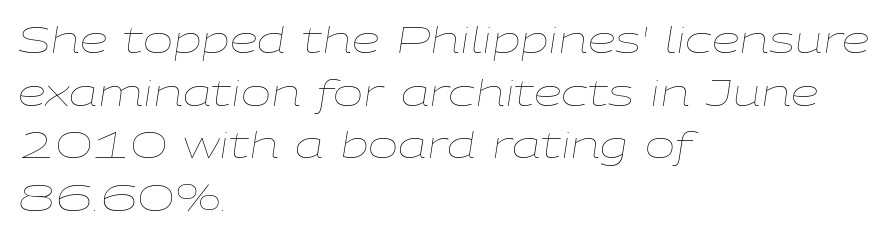
Q: Is the text bold? A: No.
Q: Is the text italic (slanted)? A: Yes, it leans right by about 9 degrees.
Q: Is the text underlined? A: No.
Q: How is the paragraph aligned? A: Left-aligned.
Q: Is the spacing between letters normal or unusually wide? A: Normal.
Q: Is the spacing between lines tight, normal or loose? A: Normal.
Q: Width (condensed, normal, or wide)? A: Wide.
Q: Stroke contrast? A: Low.
Q: x-height? A: Medium.
Q: Monospaced? A: No.
